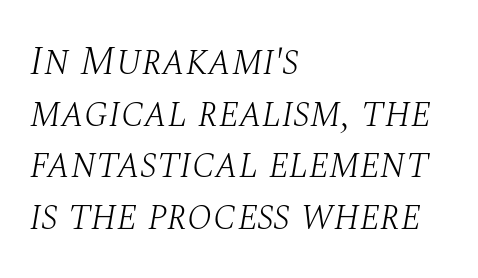
{"serif": "yes", "italic": "yes", "lean": "right", "slant_degrees": 10, "bold": "no", "weight": "light", "width": "normal", "stroke_contrast": "medium", "x_height": "large", "monospaced": "no", "underline": "no", "align": "left", "line_spacing": "normal", "line_spacing_ratio": 1.26, "letter_spacing": "normal", "letter_spacing_em": 0.0, "glyph_px": 41}
